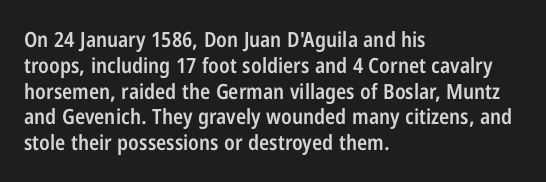
Weight: semibold (demi). Clear beneath every line of the passage. Nothing unusual about the tracking: characters are spaced as the font intends. Notice how the stems are strictly vertical — no italics here. This sample is left-justified, so line endings fall wherever the words run out.
